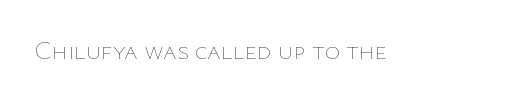
Q: Is the text bold? A: No.
Q: Is the text italic (slanted)? A: No, it is upright.
Q: Is the text underlined? A: No.
Q: Is the spacing between letters normal or unusually wide? A: Normal.
